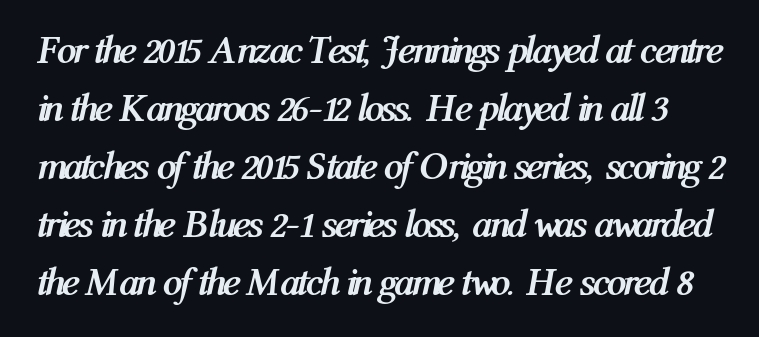
{"italic": "yes", "lean": "right", "slant_degrees": 12, "bold": "yes", "weight": "semibold", "width": "condensed", "stroke_contrast": "medium", "x_height": "medium", "monospaced": "no", "underline": "no", "line_spacing": "normal", "line_spacing_ratio": 1.49, "letter_spacing": "normal", "letter_spacing_em": 0.0, "glyph_px": 39}
